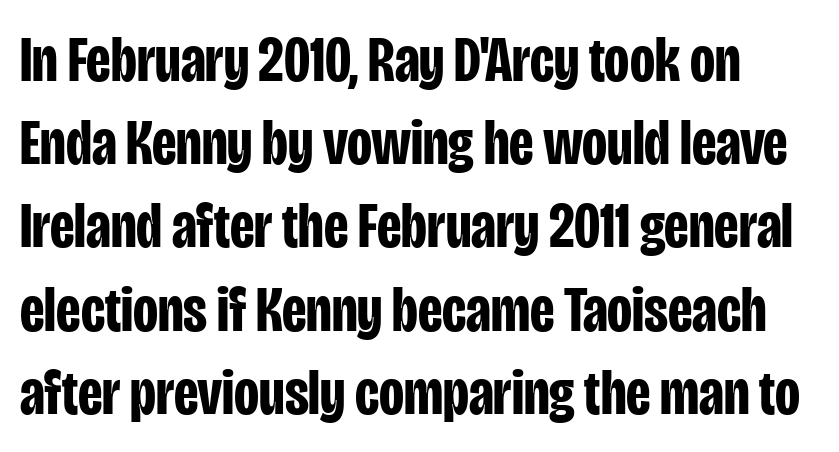
Q: Is the text bold? A: Yes.
Q: Is the text italic (slanted)? A: No, it is upright.
Q: Is the typeface a serif or a sans-serif typeface? A: Sans-serif.
Q: Is the text underlined? A: No.
Q: Is the spacing between letters normal or unusually wide? A: Normal.
Q: Is the spacing between lines tight, normal or loose? A: Normal.
Q: Width (condensed, normal, or wide)? A: Condensed.
Q: Stroke contrast? A: Low.
Q: x-height? A: Large.
Q: Monospaced? A: No.
